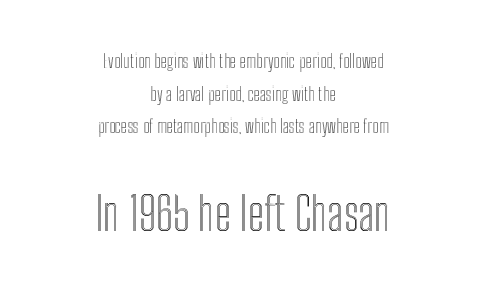
Q: Is the text italic (slanted)? A: No, it is upright.
Q: Is the text underlined? A: No.
Q: How is the paragraph aligned? A: Centered.
Q: Is the spacing between letters normal or unusually wide? A: Normal.
Q: Which block of text is set in a larger size, the first (top) or the second (bottom)? A: The second (bottom) one.
Q: Width (condensed, normal, or wide)? A: Condensed.
Q: x-height? A: Medium.
Q: Monospaced? A: No.
